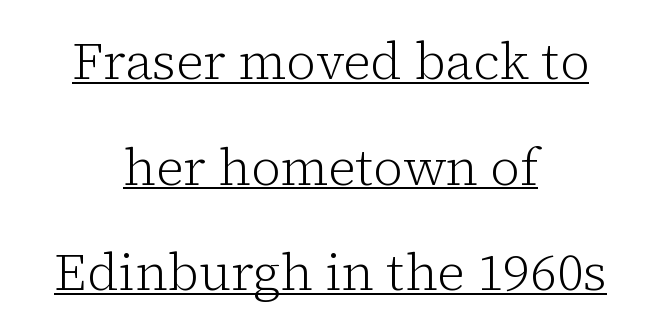
{"serif": "yes", "italic": "no", "bold": "no", "weight": "light", "width": "normal", "stroke_contrast": "low", "x_height": "medium", "monospaced": "no", "underline": "yes", "align": "center", "line_spacing": "loose", "line_spacing_ratio": 2.07, "letter_spacing": "normal", "letter_spacing_em": 0.0, "glyph_px": 51}
